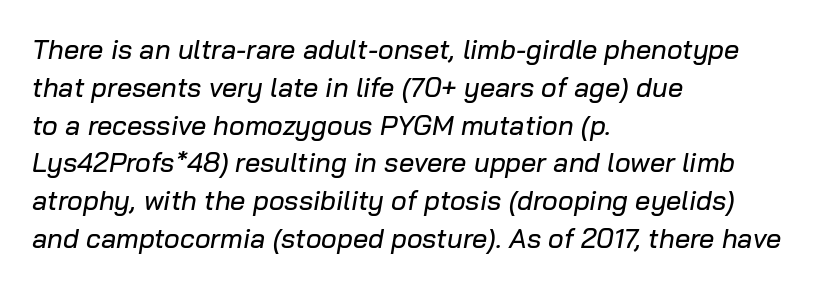
The letters sit at their default tracking, neither squeezed nor spread. This rendering uses left alignment, leaving the right contour irregular. This rendering features lettering with no underline. Baseline-to-baseline distance is the conventional proportion of letter height. An italicized treatment has been applied to the whole sample.
